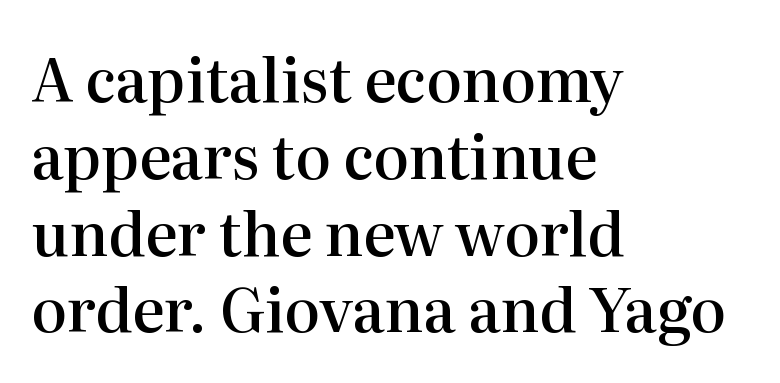
Q: Is the text bold? A: Semi-bold.
Q: Is the text italic (slanted)? A: No, it is upright.
Q: Is the typeface a serif or a sans-serif typeface? A: Serif.
Q: Is the text underlined? A: No.
Q: How is the paragraph aligned? A: Left-aligned.
Q: Is the spacing between letters normal or unusually wide? A: Normal.
Q: Is the spacing between lines tight, normal or loose? A: Normal.
Q: Width (condensed, normal, or wide)? A: Normal.
Q: Stroke contrast? A: High.
Q: x-height? A: Medium.
Q: Monospaced? A: No.
